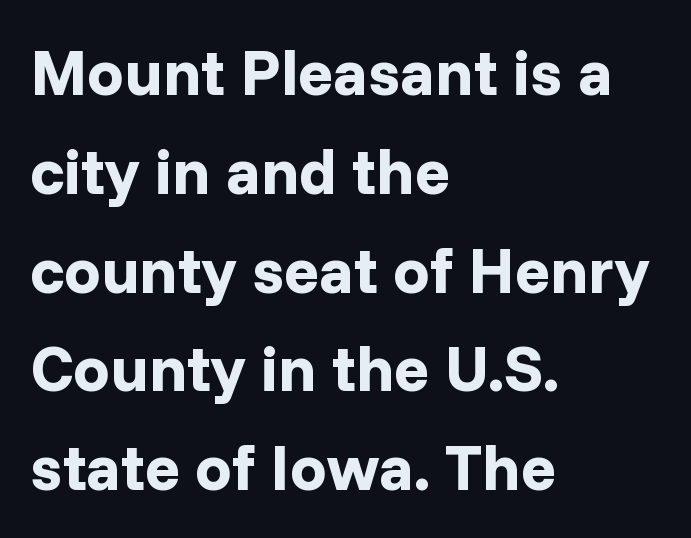
Q: Is the text bold? A: Yes.
Q: Is the text italic (slanted)? A: No, it is upright.
Q: Is the typeface a serif or a sans-serif typeface? A: Sans-serif.
Q: Is the text underlined? A: No.
Q: How is the paragraph aligned? A: Left-aligned.
Q: Is the spacing between letters normal or unusually wide? A: Normal.
Q: Is the spacing between lines tight, normal or loose? A: Normal.
Q: Width (condensed, normal, or wide)? A: Normal.
Q: Stroke contrast? A: Low.
Q: x-height? A: Medium.
Q: Monospaced? A: No.
